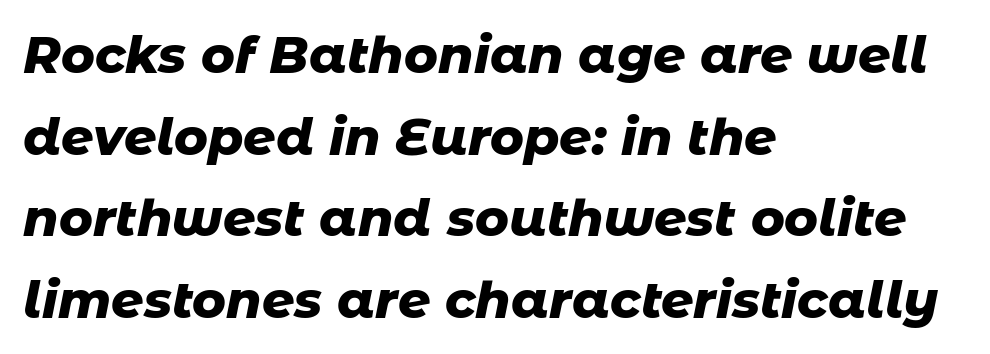
Q: Is the text bold? A: Yes.
Q: Is the text italic (slanted)? A: Yes, it leans right by about 11 degrees.
Q: Is the text underlined? A: No.
Q: How is the paragraph aligned? A: Left-aligned.
Q: Is the spacing between letters normal or unusually wide? A: Normal.
Q: Is the spacing between lines tight, normal or loose? A: Normal.
Q: Width (condensed, normal, or wide)? A: Normal.
Q: Stroke contrast? A: Low.
Q: x-height? A: Medium.
Q: Monospaced? A: No.
